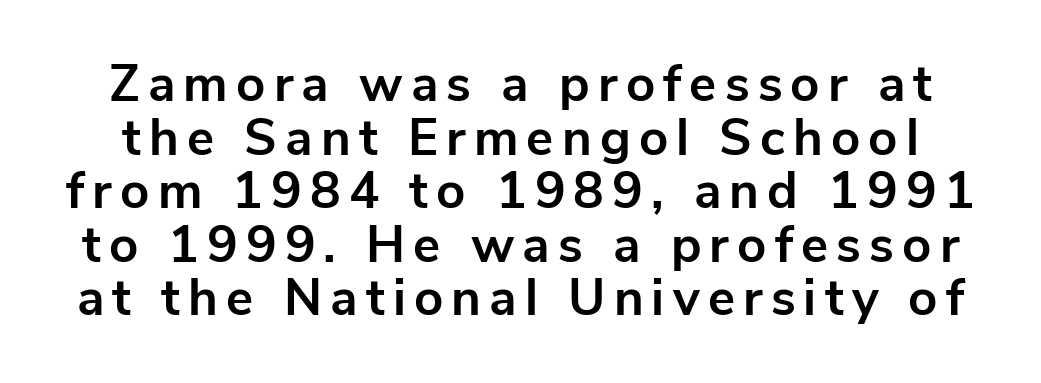
Think of a printed novel: that variable character pitch is what you see here. The space between consecutive lines is stingy. Observe the absence of serifs on each vertical stroke in this sample. Has an underline been added? It has not.
